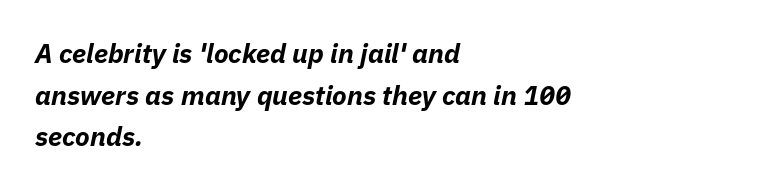
{"italic": "yes", "lean": "right", "slant_degrees": 11, "bold": "yes", "underline": "no", "align": "left", "line_spacing": "normal", "line_spacing_ratio": 1.54, "letter_spacing": "normal", "letter_spacing_em": 0.0, "glyph_px": 27}
